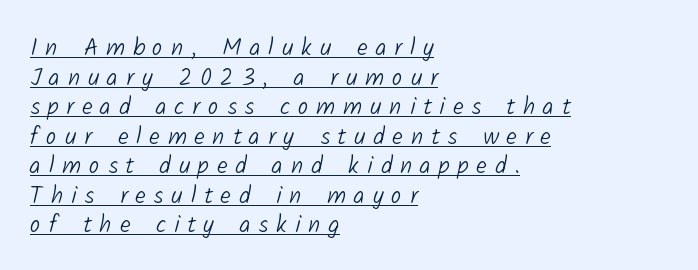
The image shows 24 px text type; set left-aligned, line spacing 1.23x, unusually wide letter spacing (+0.33 em), underlined.
